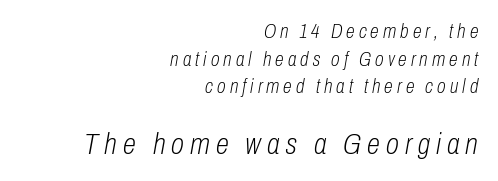
The image shows 30 px light, condensed type, italic (leaning right); set right-aligned, normal line spacing (1.38x), unusually wide letter spacing (+0.2 em), not underlined; the second (bottom) block is 1.5x larger; low stroke contrast and a medium x-height.
